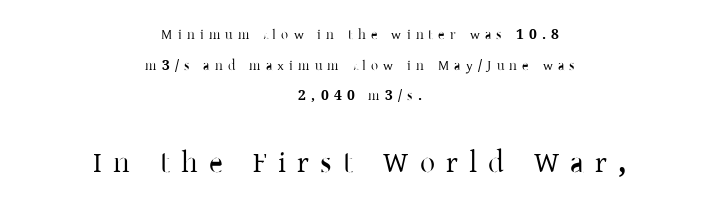
{"serif": "yes", "italic": "no", "width": "normal", "stroke_contrast": "low", "x_height": "medium", "monospaced": "no", "underline": "no", "align": "center", "line_spacing": "loose", "line_spacing_ratio": 2.19, "letter_spacing": "wide", "letter_spacing_em": 0.37, "larger_block": "second", "size_ratio": 2.14, "glyph_px": 30}
